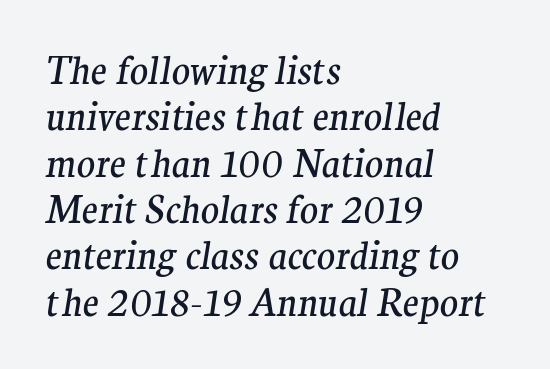
{"serif": "yes", "italic": "yes", "lean": "right", "slant_degrees": 9, "bold": "no", "weight": "regular", "width": "normal", "stroke_contrast": "medium", "x_height": "medium", "monospaced": "no", "underline": "no", "align": "left", "line_spacing_ratio": 1.22, "letter_spacing": "normal", "letter_spacing_em": 0.0, "glyph_px": 38}
